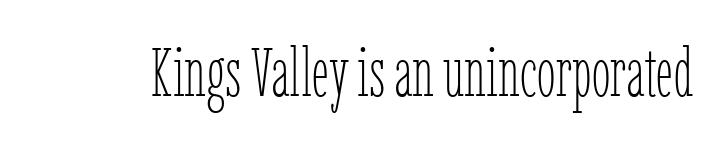
Each letter keeps its own natural width here, so spacing adapts to shape. The lettering holds an erect, upright posture throughout. Letter spacing: default. No extra ink here — the face is not bold. Descenders are the only things crossing below the line.
